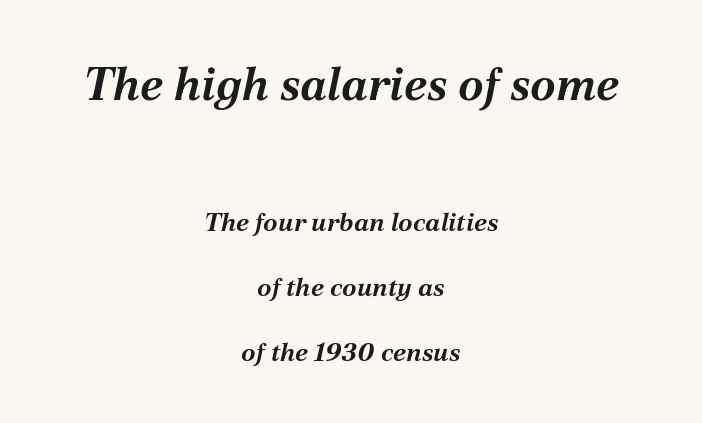
The image shows 46 px bold type, italic (leaning right); set centered, loose line spacing (2.49x), normal letter spacing, not underlined; the first (top) block is 1.77x larger; medium stroke contrast and a medium x-height.
